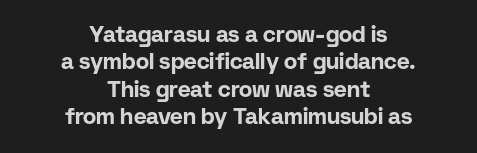
The image shows 22 px bold type, upright; set centered, normal line spacing (1.25x), normal letter spacing, not underlined.
